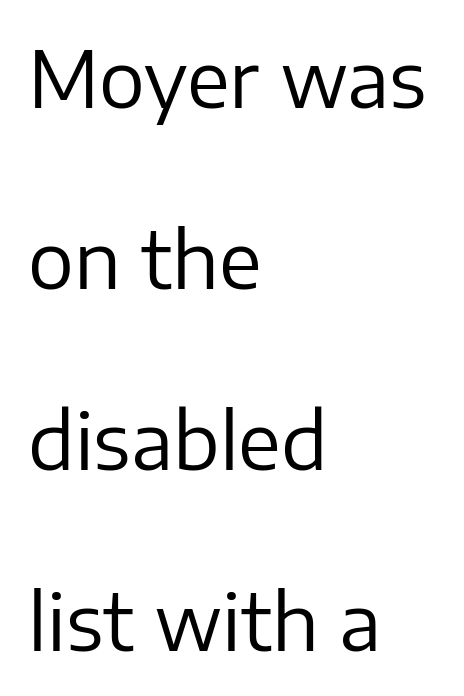
Q: Is the text bold? A: No.
Q: Is the text italic (slanted)? A: No, it is upright.
Q: Is the typeface a serif or a sans-serif typeface? A: Sans-serif.
Q: Is the text underlined? A: No.
Q: How is the paragraph aligned? A: Left-aligned.
Q: Is the spacing between letters normal or unusually wide? A: Normal.
Q: Is the spacing between lines tight, normal or loose? A: Loose.
Q: Width (condensed, normal, or wide)? A: Normal.
Q: Stroke contrast? A: Low.
Q: x-height? A: Medium.
Q: Monospaced? A: No.
